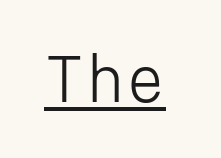
Q: Is the text bold? A: No.
Q: Is the text italic (slanted)? A: No, it is upright.
Q: Is the typeface a serif or a sans-serif typeface? A: Sans-serif.
Q: Is the text underlined? A: Yes.
Q: Is the spacing between letters normal or unusually wide? A: Normal.
Q: Width (condensed, normal, or wide)? A: Normal.
Q: Stroke contrast? A: Low.
Q: x-height? A: Medium.
Q: Monospaced? A: Yes.
